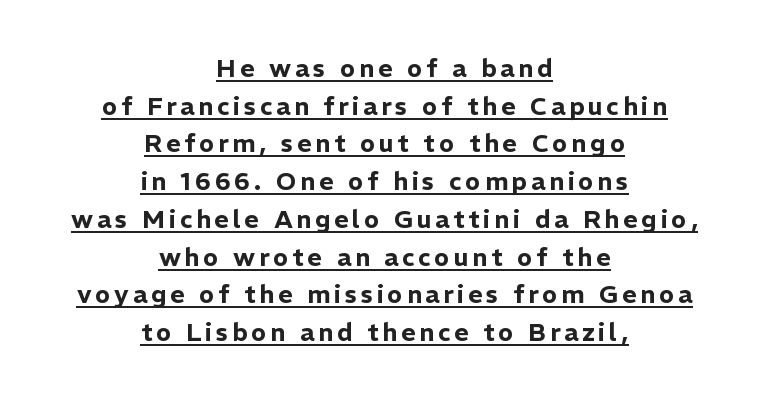
{"italic": "no", "underline": "yes", "align": "center", "line_spacing": "normal", "line_spacing_ratio": 1.51, "glyph_px": 25}
